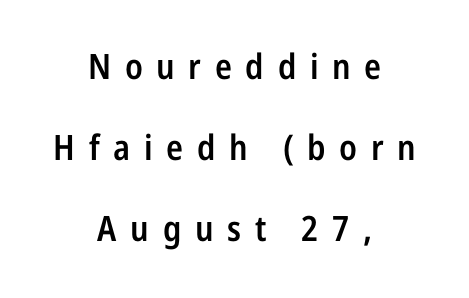
Letters rest on an invisible, unmarked baseline. Note the varied advance widths — an 'i' is clearly narrower than an 'm'. The line-height multiplier appears high, well above default. Weight check: semibold — heavier than regular, not quite bold. The gaps between neighbouring characters are conspicuously large.
